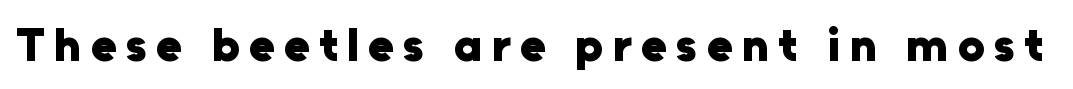
The image shows 47 px heavy sans-serif type, upright; set unusually wide letter spacing (+0.2 em), not underlined; low stroke contrast and a medium x-height.
